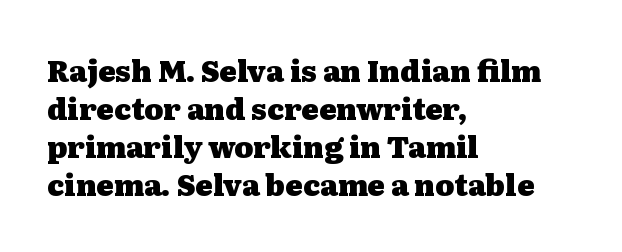
The image shows 29 px heavy, wide serif type, upright; set left-aligned, normal line spacing (1.31x), normal letter spacing, not underlined; medium stroke contrast and a medium x-height.
